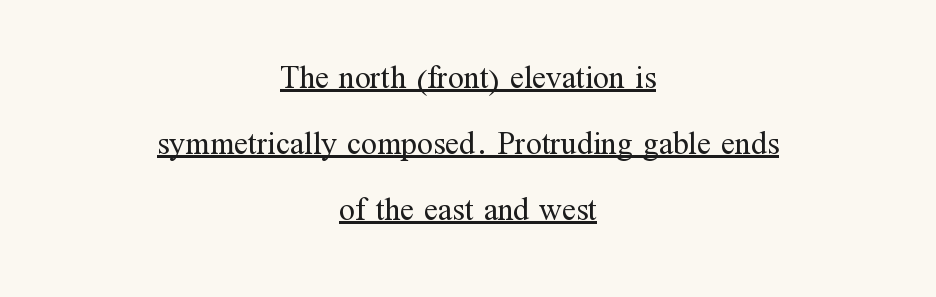
Q: Is the text bold? A: No.
Q: Is the text italic (slanted)? A: No, it is upright.
Q: Is the typeface a serif or a sans-serif typeface? A: Serif.
Q: Is the text underlined? A: Yes.
Q: How is the paragraph aligned? A: Centered.
Q: Is the spacing between letters normal or unusually wide? A: Normal.
Q: Is the spacing between lines tight, normal or loose? A: Loose.
Q: Width (condensed, normal, or wide)? A: Normal.
Q: Stroke contrast? A: Medium.
Q: x-height? A: Medium.
Q: Monospaced? A: No.
